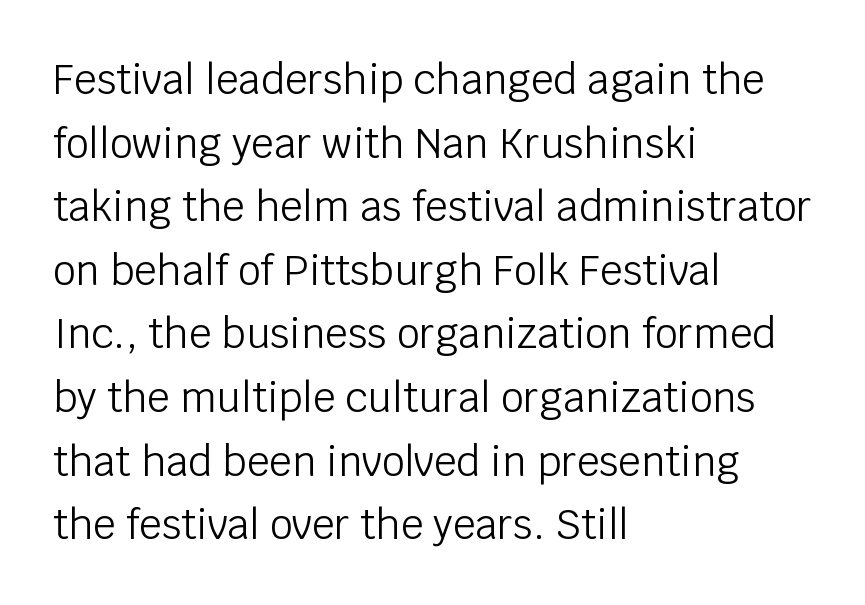
{"serif": "no", "italic": "no", "bold": "no", "weight": "light", "width": "normal", "stroke_contrast": "low", "x_height": "large", "monospaced": "no", "underline": "no", "align": "left", "line_spacing": "normal", "line_spacing_ratio": 1.59, "letter_spacing": "normal", "letter_spacing_em": 0.0, "glyph_px": 40}
